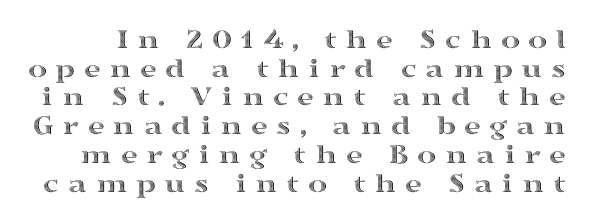
{"italic": "no", "width": "wide", "x_height": "medium", "monospaced": "no", "underline": "no", "line_spacing": "tight", "line_spacing_ratio": 0.99, "letter_spacing": "wide", "letter_spacing_em": 0.29, "glyph_px": 29}
